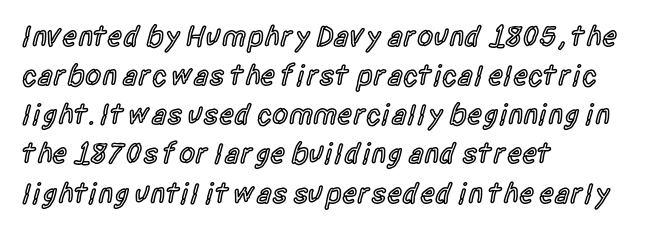
Is this a fixed-width face? No — the glyphs have proportional, varying widths. The area under the type is left untouched. The passage shown stacks its lines at a standard gap. Observe the absence of serifs on each vertical stroke in this sample. The tracking reads as untouched default to a designer's eye. A student would call this left alignment; a typographer would say flush left, rag right.
